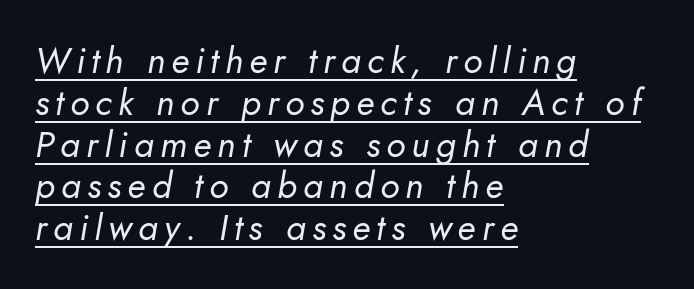
Q: Is the text bold? A: No.
Q: Is the text italic (slanted)? A: Yes, it leans right by about 10 degrees.
Q: Is the text underlined? A: Yes.
Q: How is the paragraph aligned? A: Left-aligned.
Q: Width (condensed, normal, or wide)? A: Normal.
Q: Stroke contrast? A: Low.
Q: x-height? A: Small.
Q: Monospaced? A: No.
